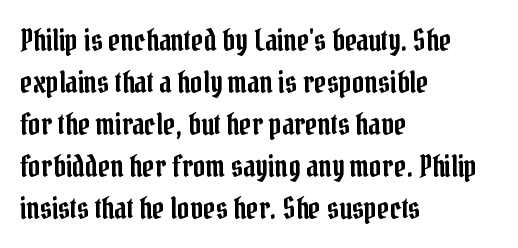
Q: Is the text italic (slanted)? A: No, it is upright.
Q: Is the typeface a serif or a sans-serif typeface? A: Serif.
Q: Is the text underlined? A: No.
Q: How is the paragraph aligned? A: Left-aligned.
Q: Is the spacing between letters normal or unusually wide? A: Normal.
Q: Is the spacing between lines tight, normal or loose? A: Normal.
Q: Width (condensed, normal, or wide)? A: Condensed.
Q: Stroke contrast? A: Low.
Q: x-height? A: Medium.
Q: Monospaced? A: No.
